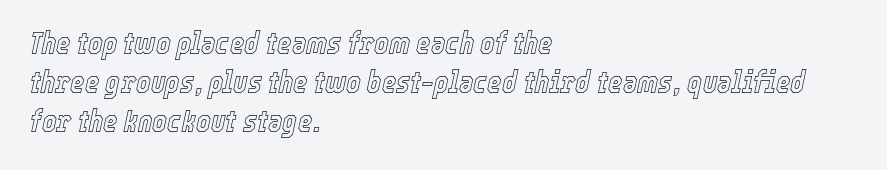
These lines are rendered in a variable-pitch font. A typesetter would call this zero additional tracking. Lines of text with bare space underneath. In CSS terms this would be text-align: left. The designer left line spacing at the default. Rendered with sloped, italic letterforms.
